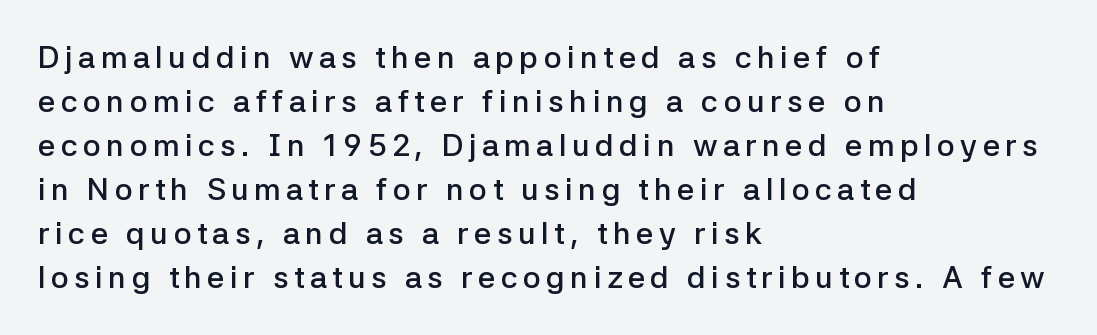
How would I describe the line gaps? Plain and ordinary. These words are printed semibold, heavier than regular yet not bold. The letters stand upright; this is a roman face. No word sits above an underline.
